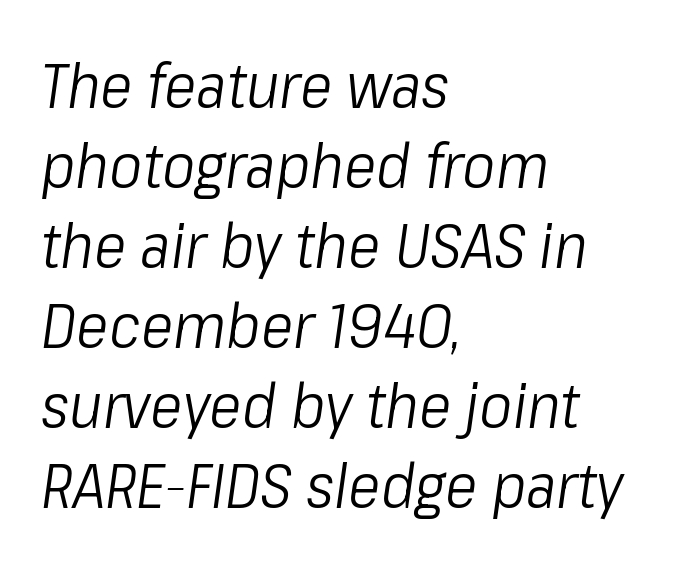
Q: Is the text bold? A: No.
Q: Is the text italic (slanted)? A: Yes, it leans right by about 8 degrees.
Q: Is the text underlined? A: No.
Q: How is the paragraph aligned? A: Left-aligned.
Q: Is the spacing between letters normal or unusually wide? A: Normal.
Q: Is the spacing between lines tight, normal or loose? A: Normal.
Q: Width (condensed, normal, or wide)? A: Condensed.
Q: Stroke contrast? A: Low.
Q: x-height? A: Medium.
Q: Monospaced? A: No.
